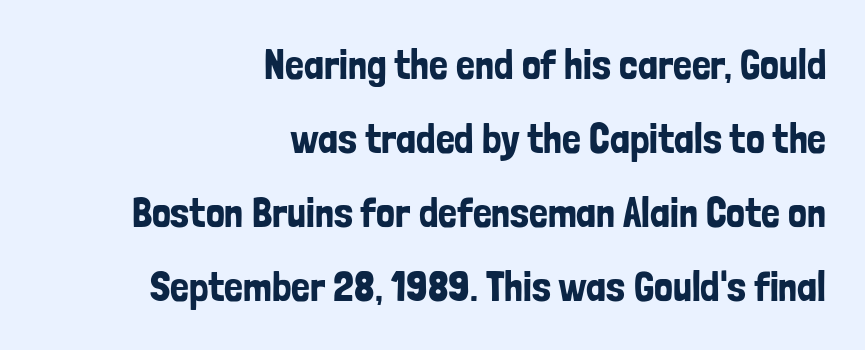
{"serif": "no", "italic": "no", "width": "condensed", "stroke_contrast": "low", "x_height": "medium", "monospaced": "no", "underline": "no", "align": "right", "line_spacing_ratio": 1.76, "letter_spacing": "normal", "letter_spacing_em": 0.0, "glyph_px": 42}
